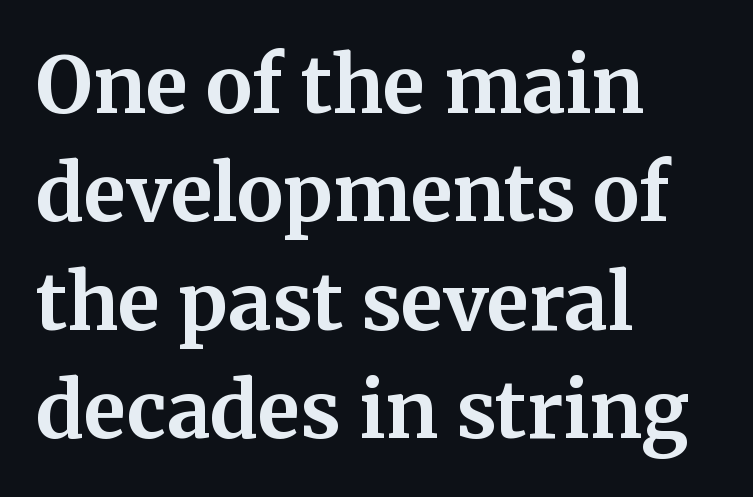
{"serif": "yes", "italic": "no", "bold": "yes", "weight": "bold", "width": "normal", "stroke_contrast": "medium", "x_height": "medium", "monospaced": "no", "underline": "no", "align": "left", "line_spacing": "normal", "line_spacing_ratio": 1.39, "letter_spacing": "normal", "letter_spacing_em": 0.0, "glyph_px": 78}
